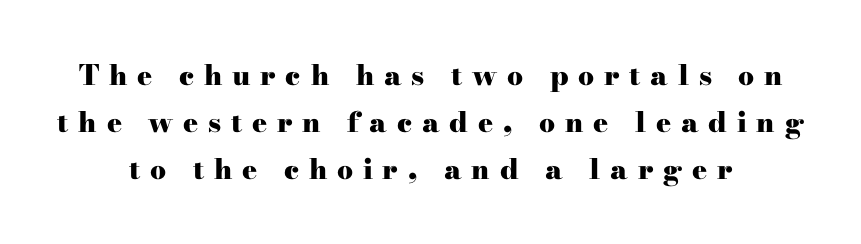
The image shows 28 px heavy, wide serif type, upright; set normal line spacing (1.67x), unusually wide letter spacing (+0.35 em), not underlined; high stroke contrast and a small x-height.
